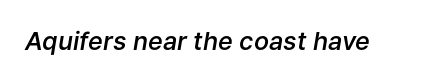
As a designer I'd log this as weight 600, semibold. The letterforms sit shoulder to shoulder at normal distance. The string is rendered with underlining switched off. The letters are slanted; this is an italic face.
